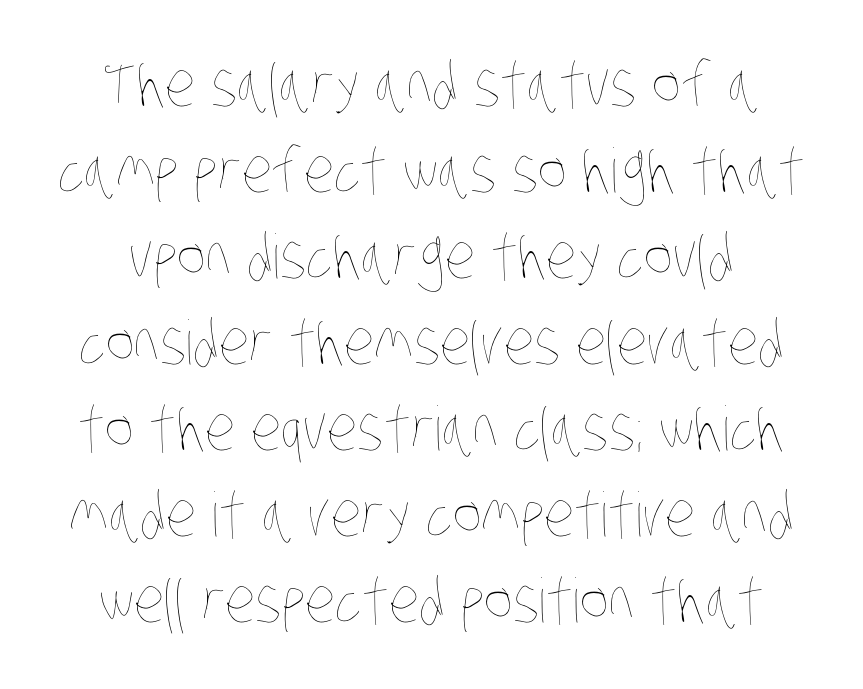
Each letter keeps its own natural width here, so spacing adapts to shape. The foot of each line stays bare and open. Default kerning and tracking; the words read as compact shapes. On a weight scale, this lands at 450 or below.
